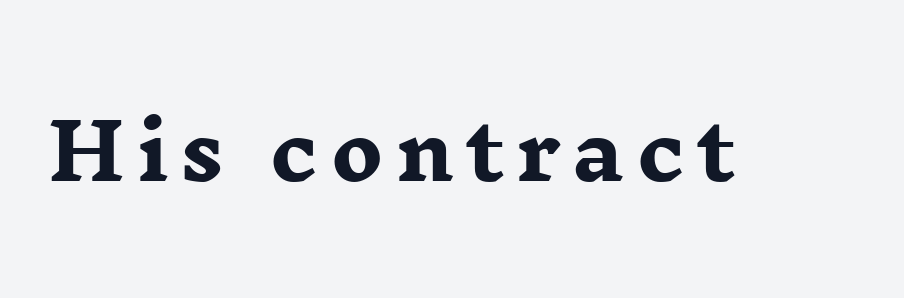
The text was rendered using a seriffed face with decorative stroke endings. The space directly below the letters is spotless. These lines carry a lot of weight — the face is fully bold. Character widths vary here, with narrow letters taking less room than wide ones. Characters remain perfectly vertical along every line.
